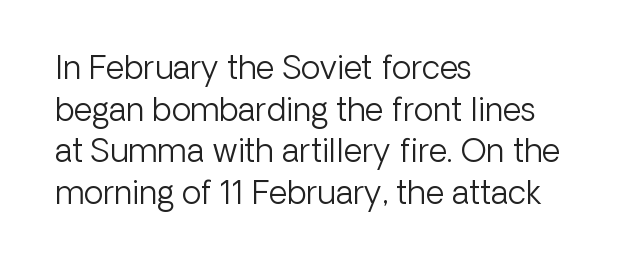
{"serif": "no", "italic": "no", "bold": "no", "weight": "light", "width": "normal", "stroke_contrast": "low", "x_height": "medium", "monospaced": "no", "underline": "no", "align": "left", "line_spacing": "normal", "line_spacing_ratio": 1.3, "letter_spacing": "normal", "letter_spacing_em": 0.0, "glyph_px": 32}
